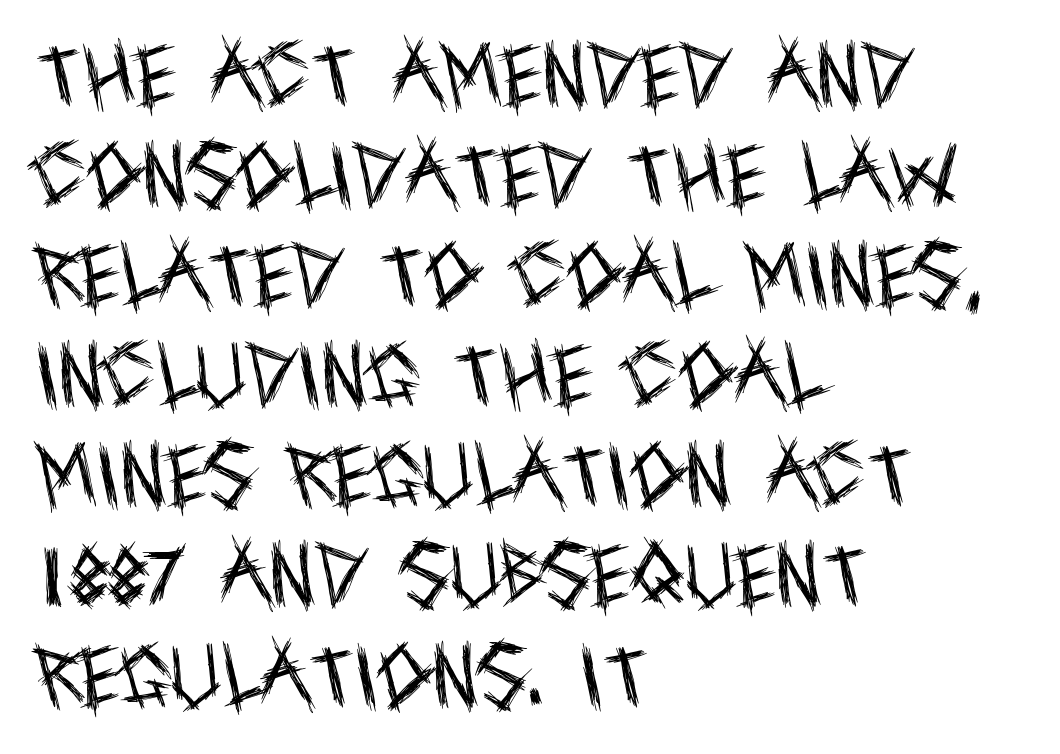
A normal amount of white space separates one row of letters from the next. This sample has the flowing, uneven cadence of proportional lettering. On a weight scale, this lands at 450 or below. The paragraph has a hard left edge and a soft right edge. Do the letters lean? They stand straight. Look at the bottom of the vertical strokes: they stop flat, with no serifs.
